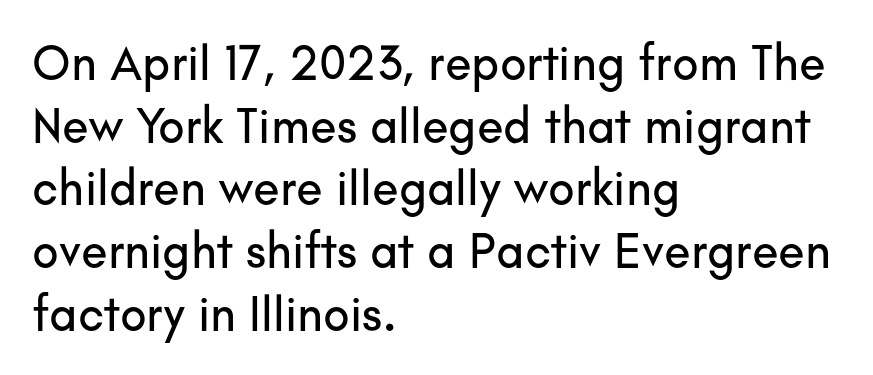
{"serif": "no", "italic": "no", "width": "normal", "stroke_contrast": "low", "x_height": "small", "monospaced": "no", "underline": "no", "align": "left", "line_spacing": "normal", "line_spacing_ratio": 1.28, "letter_spacing": "normal", "letter_spacing_em": 0.0, "glyph_px": 49}
